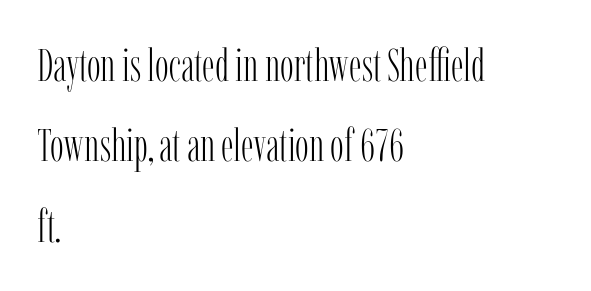
The image shows 46 px light, condensed serif type, upright; set left-aligned, line spacing 1.75x, normal letter spacing, not underlined; low stroke contrast and a medium x-height.
